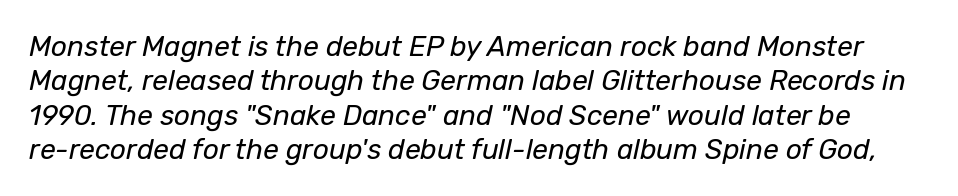
{"italic": "yes", "lean": "right", "slant_degrees": 12, "bold": "no", "weight": "regular", "width": "normal", "stroke_contrast": "low", "x_height": "medium", "monospaced": "no", "underline": "no", "line_spacing_ratio": 1.23, "letter_spacing": "normal", "letter_spacing_em": 0.0, "glyph_px": 28}
